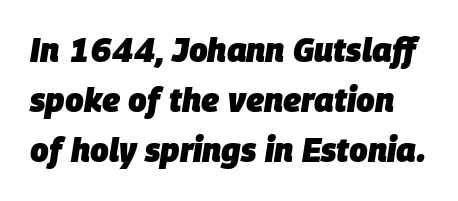
{"italic": "yes", "lean": "right", "slant_degrees": 9, "bold": "yes", "weight": "heavy", "width": "normal", "stroke_contrast": "low", "x_height": "large", "monospaced": "no", "underline": "no", "line_spacing": "normal", "line_spacing_ratio": 1.52, "letter_spacing": "normal", "letter_spacing_em": 0.0, "glyph_px": 33}
